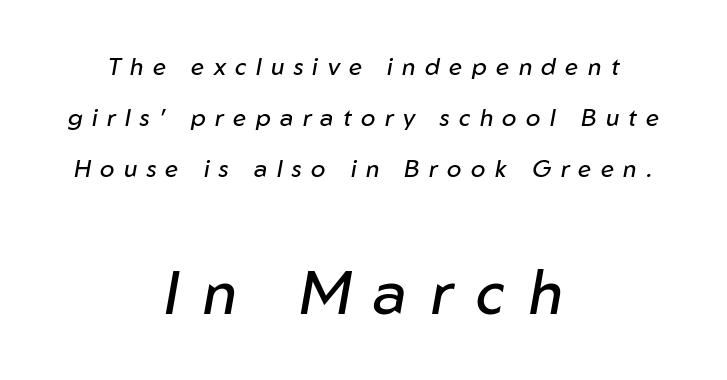
Any mark beneath the type? The region is blank. Notice how the passage keeps no hard edge, just a central spine. Spacing verdict: proportional, widths tailored to each character. The typesetting does not lean heavy: it is not bold. Size hierarchy here favors the trailing block over the leading one. A typesetter would call this heavily tracked-out type.
